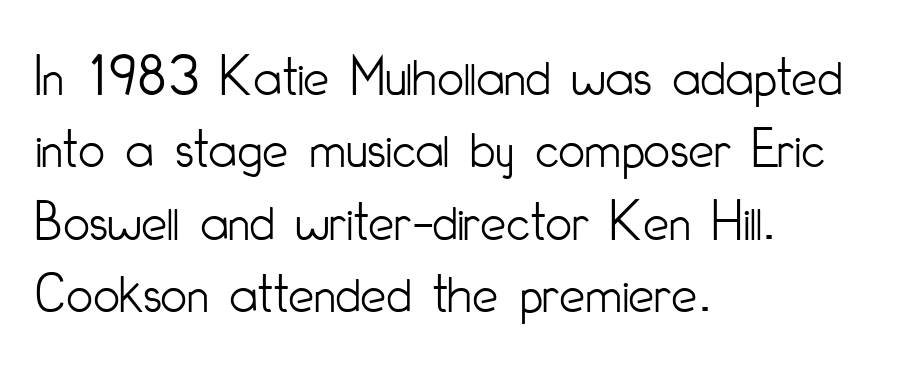
Examine the stroke ends and you'll find no serifs. The type is set solid horizontally, with unmodified tracking. Each new line begins a customary step beneath the previous one. When letters stand straight like this, we call the style roman or upright.
